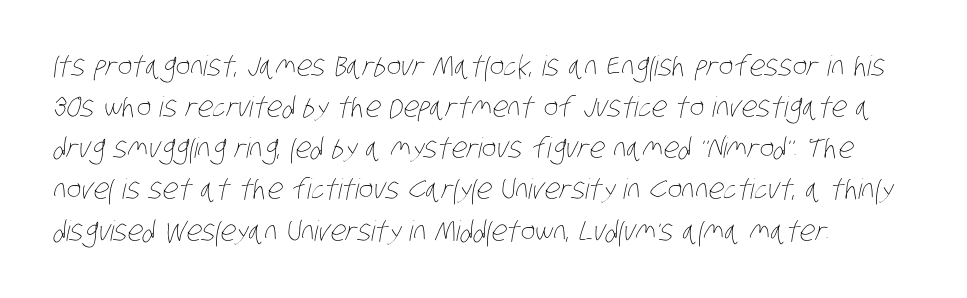
The image shows 28 px thin, condensed type; set left-aligned, normal line spacing (1.47x), normal letter spacing, not underlined; low stroke contrast and a large x-height.
